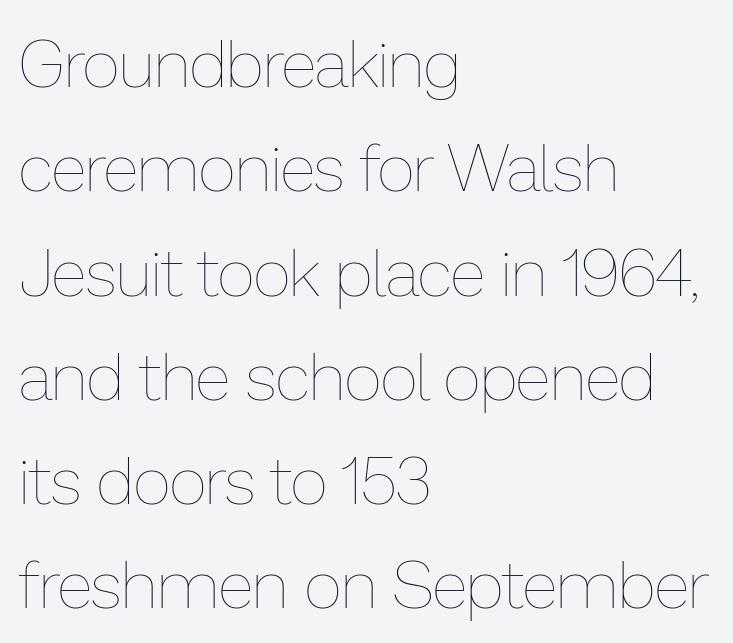
You could not count columns in this text — the font is proportionally spaced. Quick note: interline space is typical. Underlining? Definitely not there. The letterforms sit at book weight or below. Does extra space separate the letters? No, they use regular spacing.
